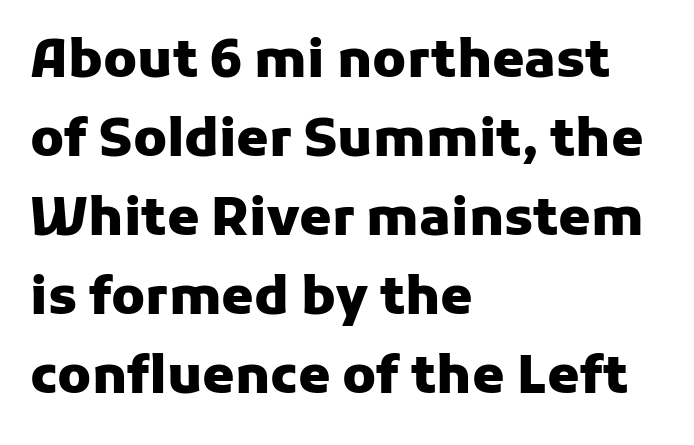
{"serif": "no", "italic": "no", "bold": "yes", "weight": "heavy", "width": "normal", "stroke_contrast": "low", "x_height": "medium", "monospaced": "no", "underline": "no", "align": "left", "line_spacing": "normal", "line_spacing_ratio": 1.52, "letter_spacing": "normal", "letter_spacing_em": 0.0, "glyph_px": 52}
